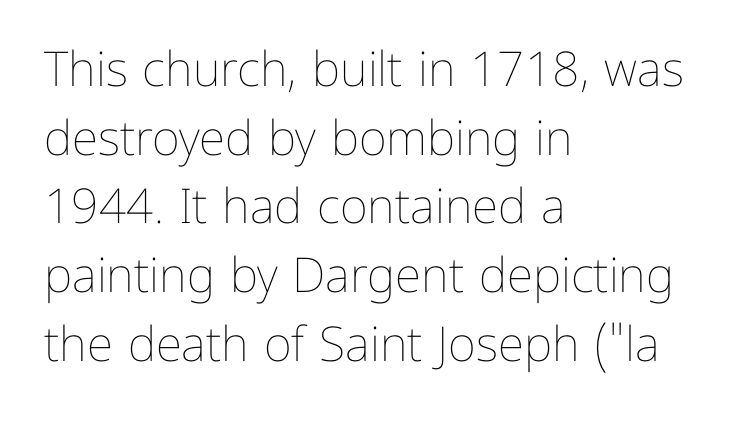
{"italic": "no", "bold": "no", "weight": "thin", "width": "normal", "stroke_contrast": "low", "x_height": "medium", "monospaced": "no", "underline": "no", "align": "left", "line_spacing": "normal", "line_spacing_ratio": 1.43, "letter_spacing": "normal", "letter_spacing_em": 0.0, "glyph_px": 48}
